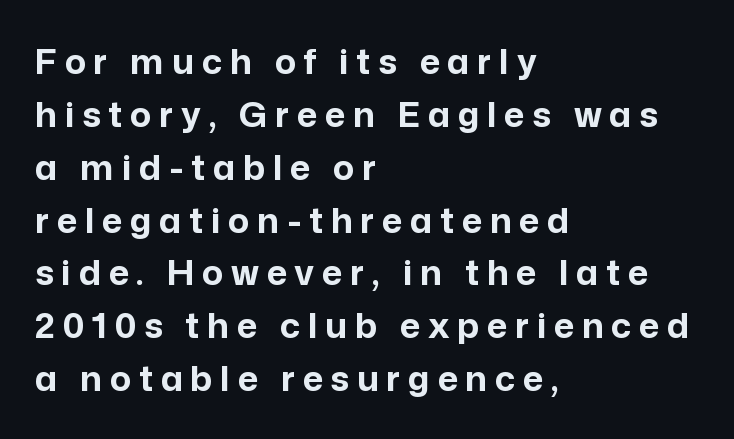
These lines are rendered in a variable-pitch font. If you measured baseline to baseline, you'd find a middling distance. I'd describe the lettering as bold — thick and assertive. Reading down the block, your eye returns to a fixed left position each line. Ascenders rise straight up at ninety degrees. Words appear elongated and porous because spacing is wide.
